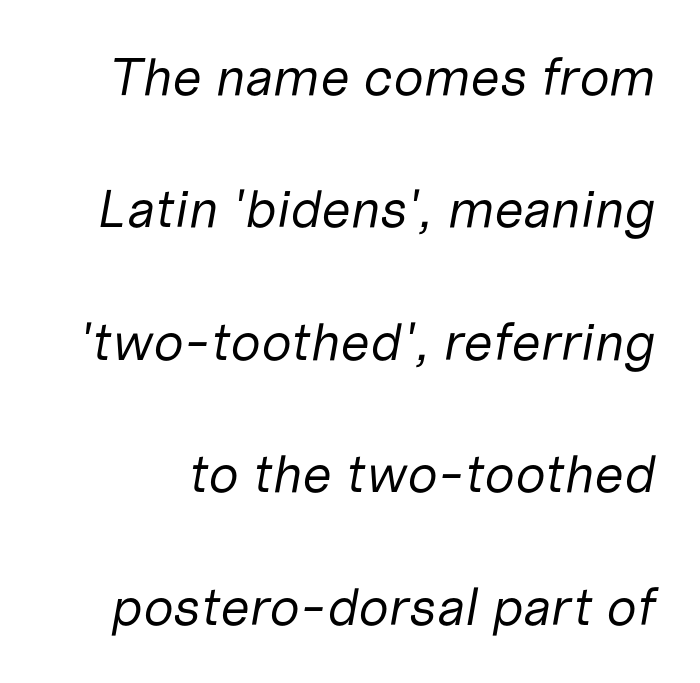
{"italic": "yes", "lean": "right", "slant_degrees": 10, "bold": "no", "weight": "regular", "width": "normal", "stroke_contrast": "low", "x_height": "medium", "monospaced": "no", "underline": "no", "line_spacing": "loose", "line_spacing_ratio": 2.5, "letter_spacing": "normal", "letter_spacing_em": 0.0, "glyph_px": 53}
